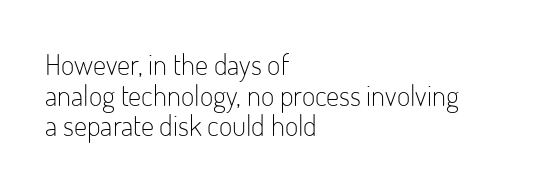
The image shows 29 px light, condensed sans-serif type, upright; set left-aligned, tight line spacing (1.06x), normal letter spacing, not underlined; low stroke contrast and a small x-height.
